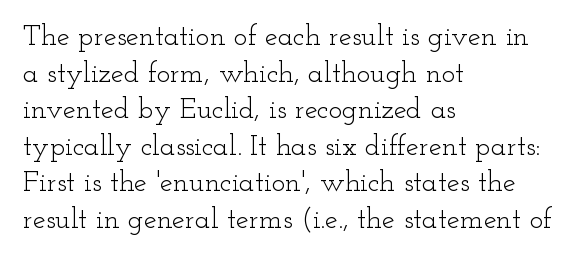
{"serif": "yes", "italic": "no", "bold": "no", "weight": "light", "width": "wide", "stroke_contrast": "low", "x_height": "small", "monospaced": "no", "underline": "no", "align": "left", "line_spacing": "normal", "line_spacing_ratio": 1.26, "letter_spacing": "normal", "letter_spacing_em": 0.0, "glyph_px": 29}
